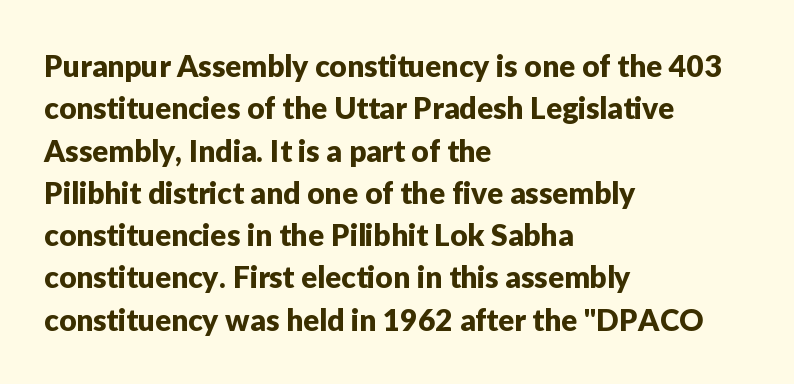
{"serif": "no", "italic": "no", "width": "normal", "stroke_contrast": "low", "x_height": "medium", "monospaced": "no", "underline": "no", "align": "left", "line_spacing": "normal", "line_spacing_ratio": 1.41, "letter_spacing": "normal", "letter_spacing_em": 0.0, "glyph_px": 30}
